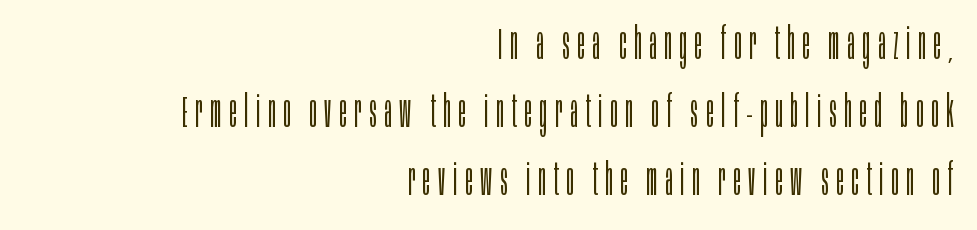
The image shows 44 px light, condensed sans-serif type, upright; set right-aligned, normal line spacing (1.54x), not underlined; low stroke contrast and a large x-height.
